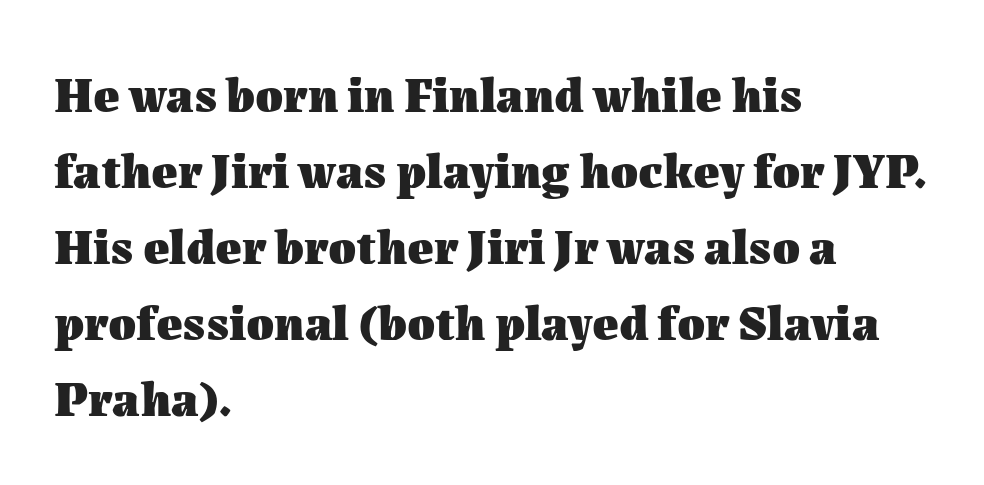
{"italic": "no", "bold": "yes", "weight": "heavy", "width": "normal", "stroke_contrast": "medium", "x_height": "medium", "monospaced": "no", "underline": "no", "align": "left", "line_spacing": "normal", "line_spacing_ratio": 1.52, "letter_spacing": "normal", "letter_spacing_em": 0.0, "glyph_px": 50}
